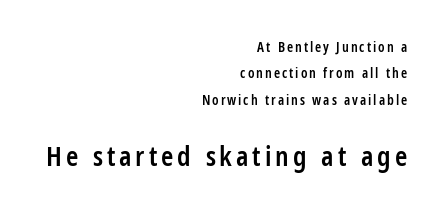
{"serif": "no", "italic": "no", "bold": "semi", "weight": "semibold", "width": "condensed", "stroke_contrast": "low", "x_height": "large", "monospaced": "no", "underline": "no", "align": "right", "line_spacing_ratio": 1.88, "larger_block": "second", "size_ratio": 2.0, "glyph_px": 28}
